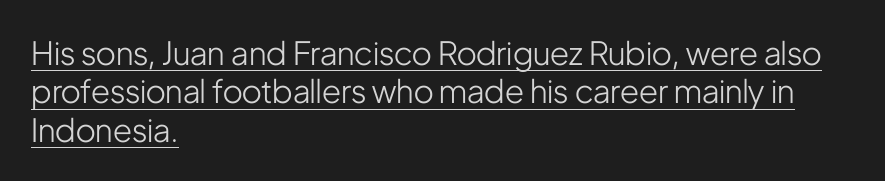
The image shows 32 px light, condensed sans-serif type, upright; set left-aligned, line spacing 1.2x, normal letter spacing, underlined; low stroke contrast and a medium x-height.
